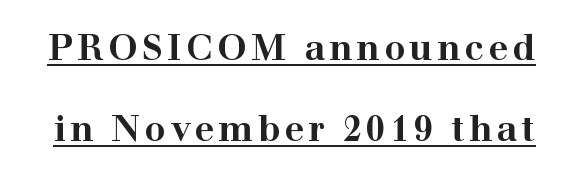
The image shows 35 px bold, wide serif type, upright; set loose line spacing (2.32x), underlined; high stroke contrast and a medium x-height.
